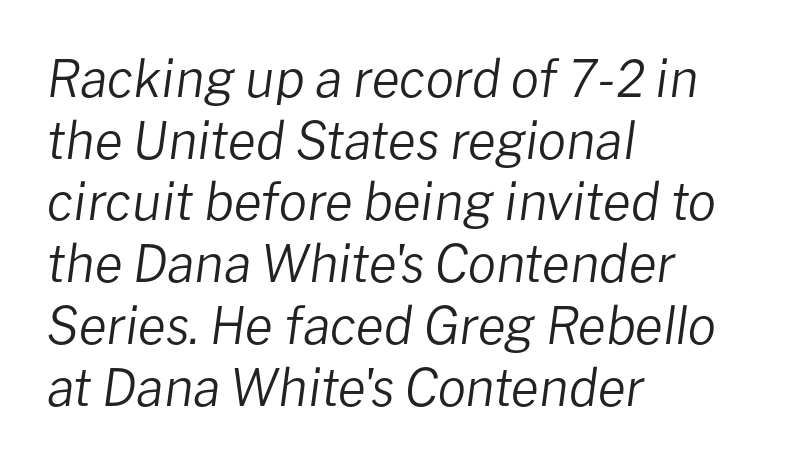
The passage shown is typed in a proportional face where columns would drift. Does the lettering tilt? It does — this is italic. No extra ink here — the face is not bold. Does extra space separate the letters? No, they use regular spacing. Honestly, there is no underline to notice here at all. In CSS terms this would be text-align: left.
